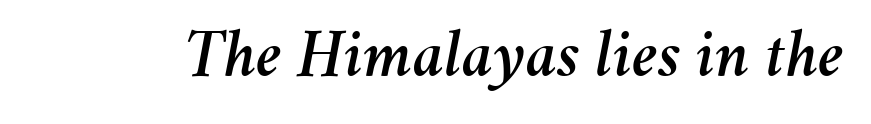
In terms of posture, this sample is oblique. Nothing unusual about the tracking: characters are spaced as the font intends. Spacing verdict: proportional, widths tailored to each character. The words here are not underlined.
